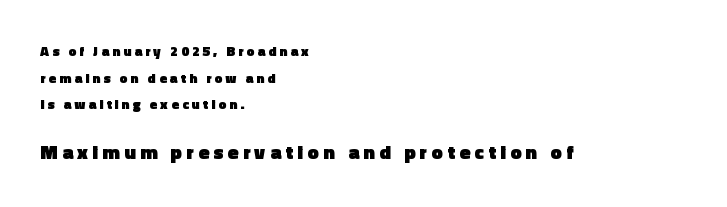
Stroke thickness is high; the sample reads as a true bold. There is plenty of visible air inserted between adjacent glyphs. The baseline area is clear. Honestly, the rows look like they've been pulled way apart. Visually the block forms a straight wall on the left and a jagged coastline on the right.
